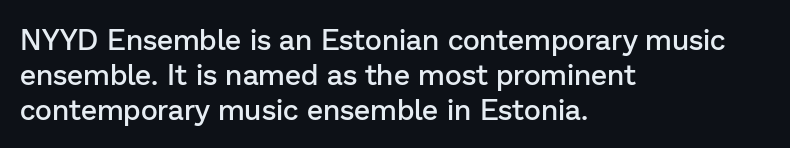
The image shows 29 px semibold sans-serif type, upright; set left-aligned, line spacing 1.21x, normal letter spacing, not underlined; low stroke contrast and a medium x-height.
